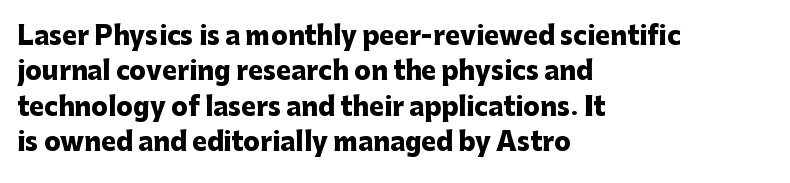
The strokes are fattened all the way to bold. Does the copy run flush right? No — it runs flush left. The face used here is rendered with its standard letterfit. Does the leading feel generous? No, just average. The typography opts for an upright posture over an oblique one.
